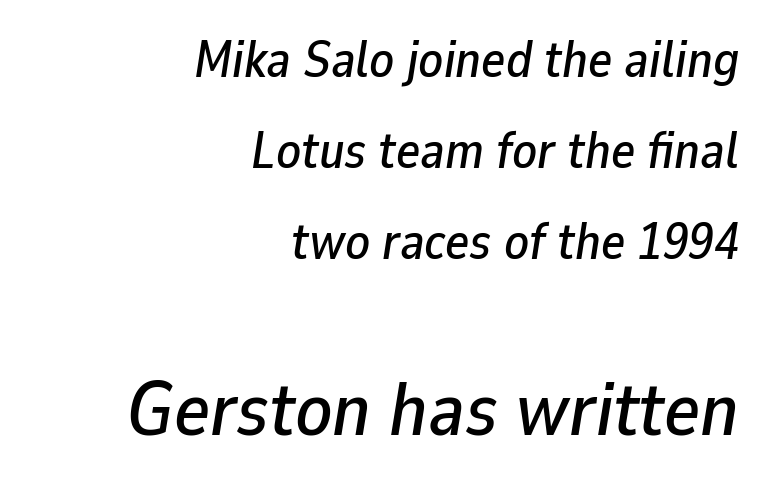
These lines keep a tight, regular rhythm from letter to letter. If you squint, the bottom block still reads clearly — it's the larger of the two. Looks like regular typesetting: each glyph gets only the width it needs. The passage shown leans; its letterforms are oblique.
